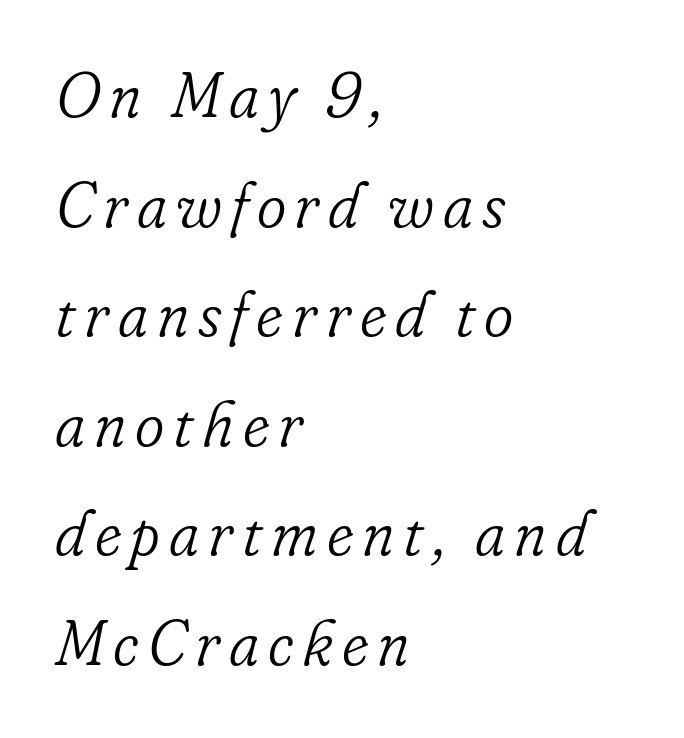
{"serif": "yes", "italic": "yes", "lean": "right", "slant_degrees": 16, "bold": "no", "weight": "light", "width": "normal", "stroke_contrast": "low", "x_height": "small", "monospaced": "no", "underline": "no", "align": "left", "line_spacing_ratio": 1.74, "glyph_px": 63}
